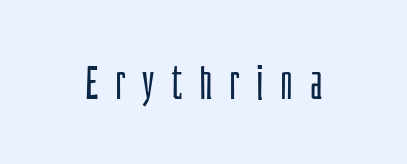
Note: no serifs on the glyphs. Here the glyphs are tracked loosely, breaking word shapes into spaced letters. You can tell it's not italic because the verticals are truly vertical. You could not count columns in this text — the font is proportionally spaced. Rule under the text: the space is simply empty. The font sits on the lighter half of the weight spectrum, regular included.
